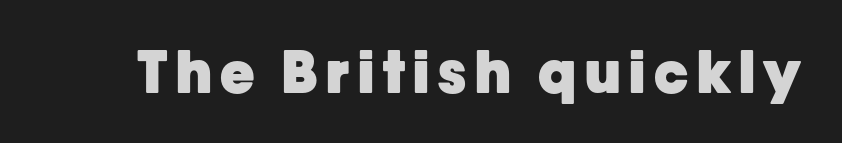
This is roman type, the default non-slanted kind. Rule under the text: the space is simply empty. Nothing sits at the stroke ends, so this counts as sans-serif. Weight check: bold — yes, fully. Think of a printed novel: that variable character pitch is what you see here.
